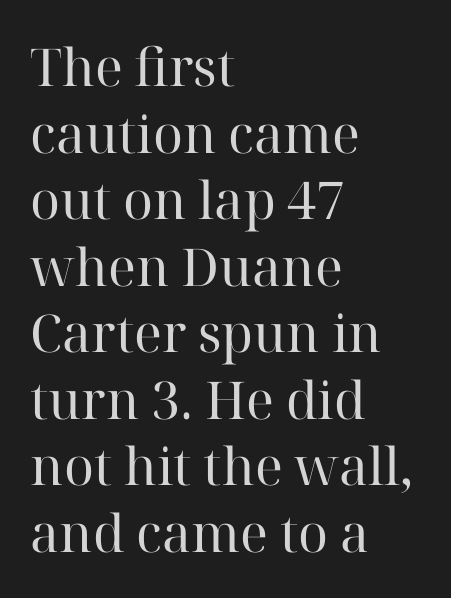
{"serif": "yes", "italic": "no", "bold": "no", "weight": "regular", "width": "normal", "stroke_contrast": "high", "x_height": "medium", "monospaced": "no", "underline": "no", "align": "left", "line_spacing": "normal", "line_spacing_ratio": 1.28, "letter_spacing": "normal", "letter_spacing_em": 0.0, "glyph_px": 52}
